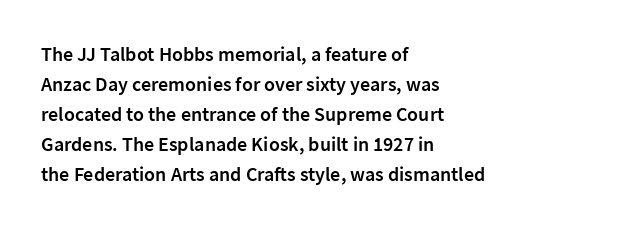
Q: Is the text bold? A: Semi-bold.
Q: Is the text italic (slanted)? A: No, it is upright.
Q: Is the text underlined? A: No.
Q: How is the paragraph aligned? A: Left-aligned.
Q: Is the spacing between letters normal or unusually wide? A: Normal.
Q: Is the spacing between lines tight, normal or loose? A: Normal.
